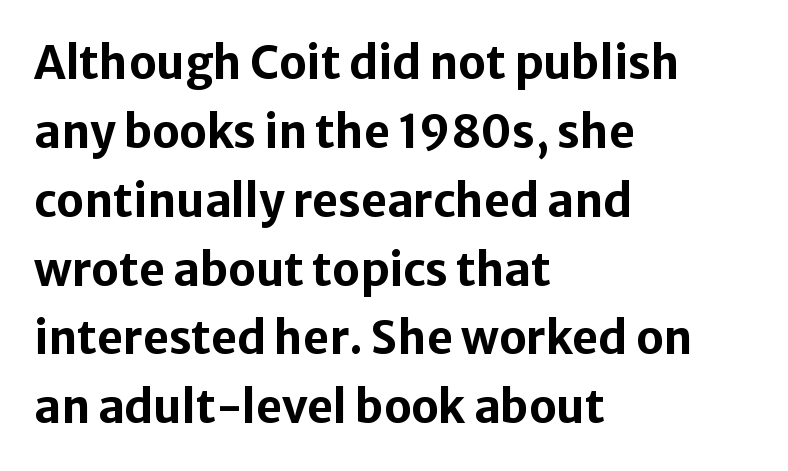
Q: Is the text bold? A: Yes.
Q: Is the text italic (slanted)? A: No, it is upright.
Q: Is the typeface a serif or a sans-serif typeface? A: Sans-serif.
Q: Is the text underlined? A: No.
Q: How is the paragraph aligned? A: Left-aligned.
Q: Is the spacing between letters normal or unusually wide? A: Normal.
Q: Is the spacing between lines tight, normal or loose? A: Normal.
Q: Width (condensed, normal, or wide)? A: Normal.
Q: Stroke contrast? A: Low.
Q: x-height? A: Medium.
Q: Monospaced? A: No.
